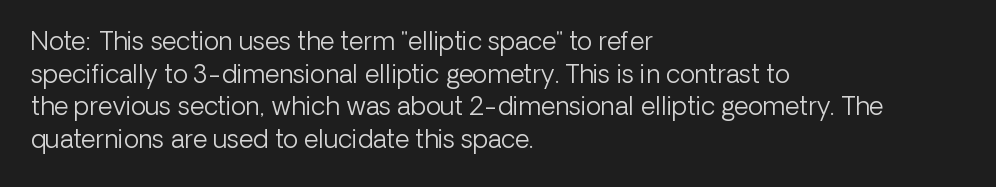
{"italic": "no", "bold": "no", "underline": "no", "align": "left", "line_spacing": "normal", "line_spacing_ratio": 1.31, "letter_spacing": "normal", "letter_spacing_em": 0.0, "glyph_px": 25}
